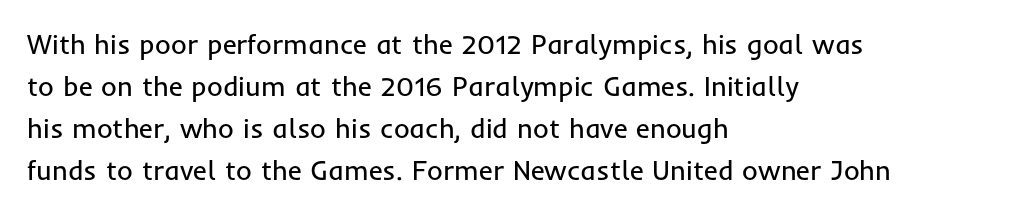
The image shows 27 px text type, upright; set left-aligned, normal line spacing (1.56x), normal letter spacing, not underlined.
